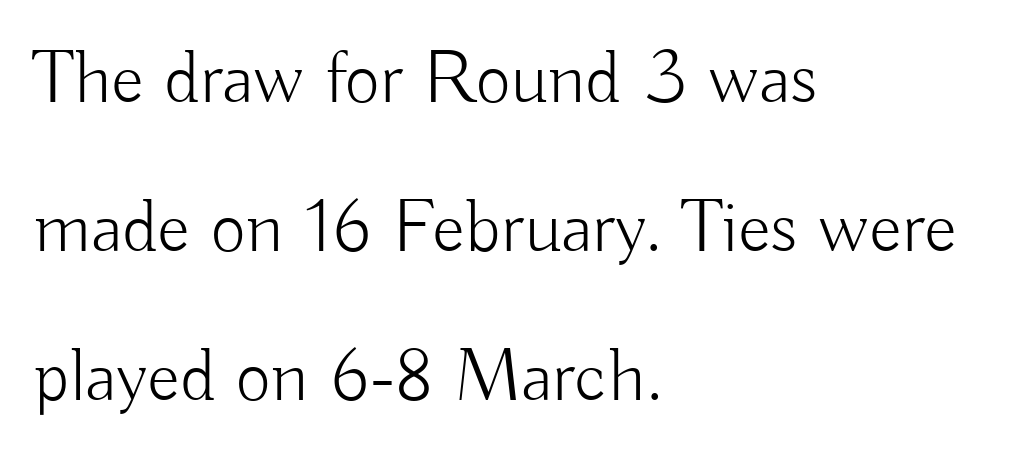
The font is comparable to plain body text, perhaps lighter. The gaps between neighbouring characters are ordinary and unremarkable. The lines are spread far apart with generous leading. Does the copy run flush right? No — it runs flush left. A typesetter would call this proportional, since set widths differ per character.
